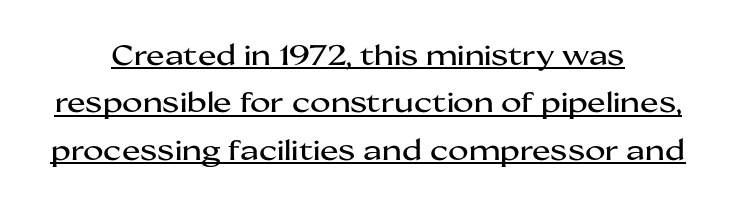
Q: Is the text italic (slanted)? A: No, it is upright.
Q: Is the text underlined? A: Yes.
Q: How is the paragraph aligned? A: Centered.
Q: Is the spacing between letters normal or unusually wide? A: Normal.
Q: Is the spacing between lines tight, normal or loose? A: Normal.
Q: Width (condensed, normal, or wide)? A: Wide.
Q: Stroke contrast? A: Medium.
Q: x-height? A: Medium.
Q: Monospaced? A: No.
